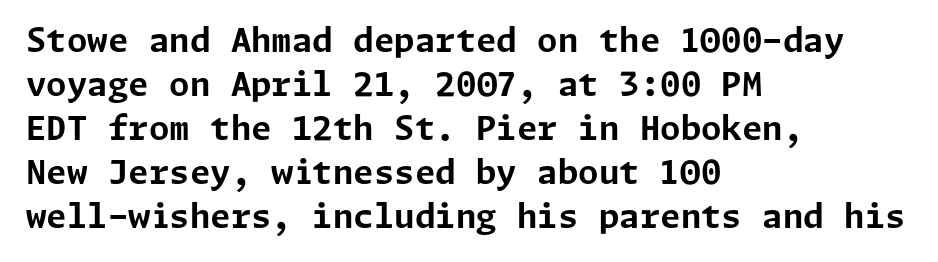
Q: Is the text bold? A: Yes.
Q: Is the text italic (slanted)? A: No, it is upright.
Q: Is the typeface a serif or a sans-serif typeface? A: Sans-serif.
Q: Is the text underlined? A: No.
Q: How is the paragraph aligned? A: Left-aligned.
Q: Is the spacing between letters normal or unusually wide? A: Normal.
Q: Is the spacing between lines tight, normal or loose? A: Normal.
Q: Width (condensed, normal, or wide)? A: Normal.
Q: Stroke contrast? A: Low.
Q: x-height? A: Medium.
